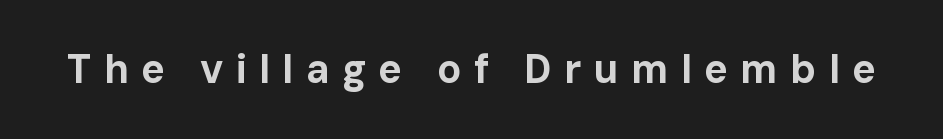
Q: Is the text bold? A: Yes.
Q: Is the text italic (slanted)? A: No, it is upright.
Q: Is the typeface a serif or a sans-serif typeface? A: Sans-serif.
Q: Is the text underlined? A: No.
Q: Is the spacing between letters normal or unusually wide? A: Unusually wide.
Q: Width (condensed, normal, or wide)? A: Normal.
Q: Stroke contrast? A: Low.
Q: x-height? A: Medium.
Q: Monospaced? A: No.
